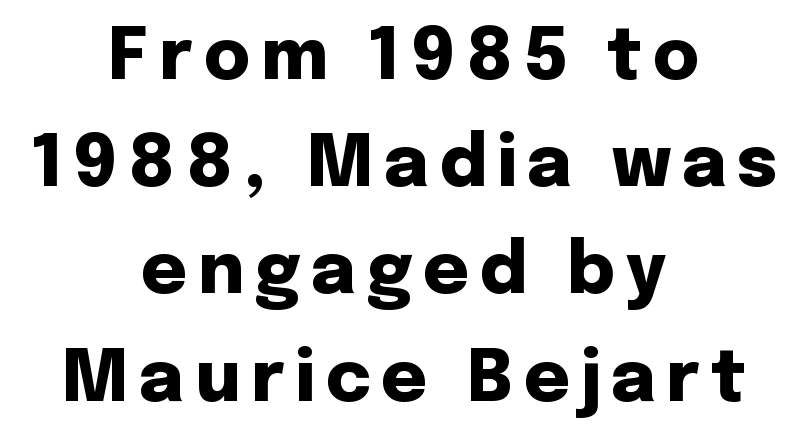
Q: Is the text bold? A: Yes.
Q: Is the text italic (slanted)? A: No, it is upright.
Q: Is the typeface a serif or a sans-serif typeface? A: Sans-serif.
Q: Is the text underlined? A: No.
Q: How is the paragraph aligned? A: Centered.
Q: Is the spacing between lines tight, normal or loose? A: Normal.
Q: Width (condensed, normal, or wide)? A: Normal.
Q: Stroke contrast? A: Low.
Q: x-height? A: Medium.
Q: Monospaced? A: No.
